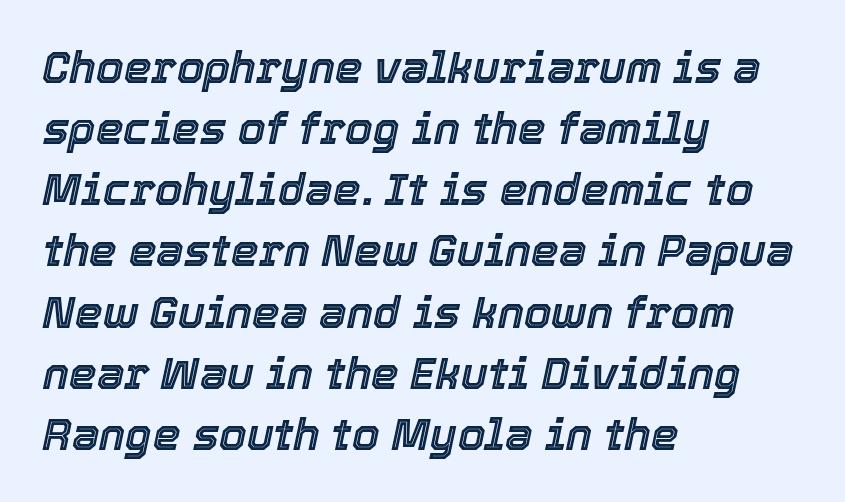
{"italic": "yes", "lean": "right", "slant_degrees": 12, "width": "normal", "x_height": "medium", "monospaced": "no", "underline": "no", "align": "left", "line_spacing": "normal", "line_spacing_ratio": 1.39, "letter_spacing": "normal", "letter_spacing_em": 0.0, "glyph_px": 44}
